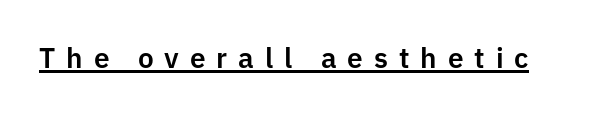
Regarding serifs, this sample does without them. The glyphs are accompanied by a horizontal stroke just below them. The face used here is proportionally spaced, like ordinary book or web type. Tracking here is generous; glyphs stand well apart from one another. Italic? Not at all — the glyphs are vertical.
